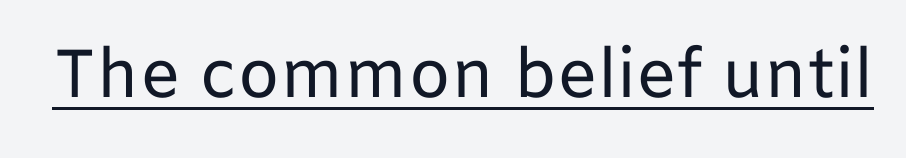
The image shows 68 px regular-weight sans-serif type, upright; set normal letter spacing, underlined; low stroke contrast and a medium x-height.
